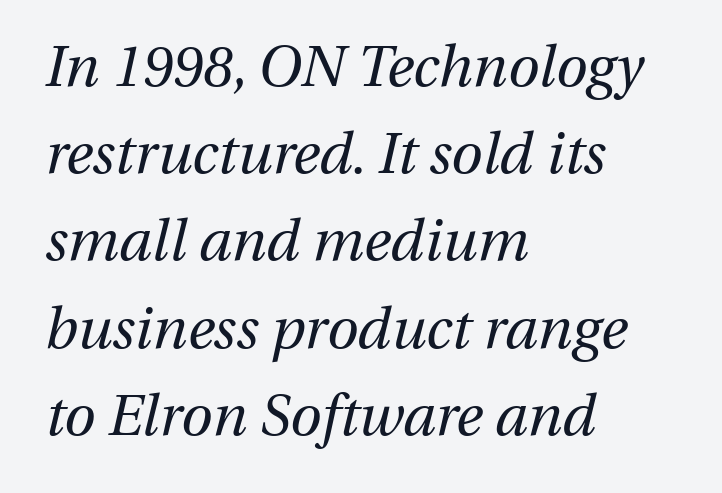
In terms of posture, this sample is oblique. Honestly, there is no underline to notice here at all. Ink coverage per letter is moderate at most. A normal amount of white space separates one row of letters from the next. Visually the block forms a straight wall on the left and a jagged coastline on the right. The tracking reads as untouched default to a designer's eye.
